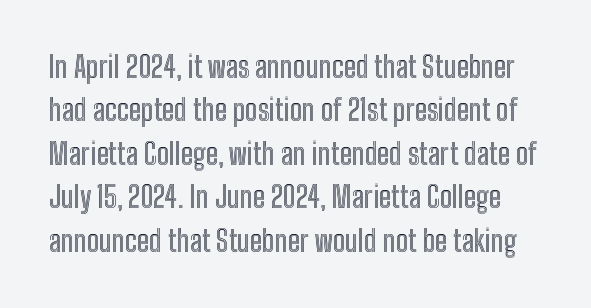
Q: Is the text italic (slanted)? A: No, it is upright.
Q: Is the text underlined? A: No.
Q: Is the spacing between letters normal or unusually wide? A: Normal.
Q: Is the spacing between lines tight, normal or loose? A: Normal.
Q: Width (condensed, normal, or wide)? A: Condensed.
Q: x-height? A: Medium.
Q: Monospaced? A: No.
